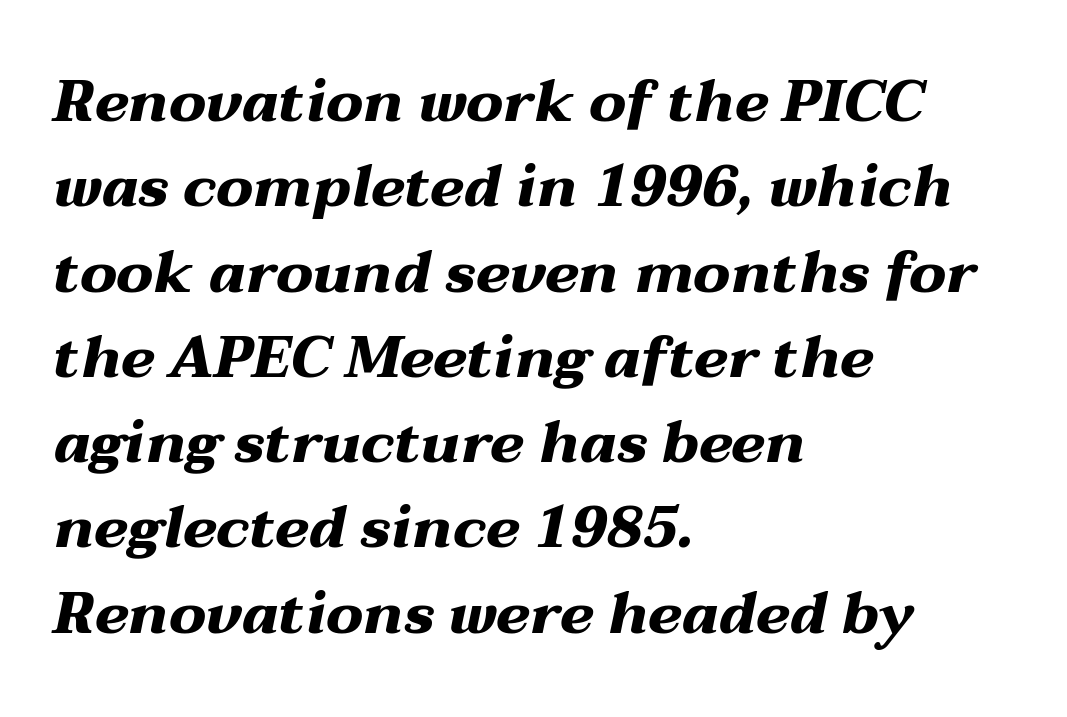
The image shows 58 px heavy, wide type, italic (leaning right); set left-aligned, normal line spacing (1.47x), normal letter spacing, not underlined; medium stroke contrast and a medium x-height.
